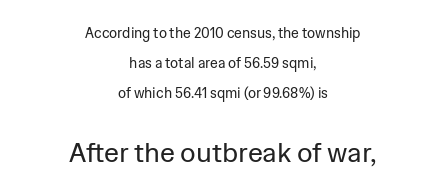
Q: Is the text bold? A: No.
Q: Is the text italic (slanted)? A: No, it is upright.
Q: Is the text underlined? A: No.
Q: How is the paragraph aligned? A: Centered.
Q: Is the spacing between letters normal or unusually wide? A: Normal.
Q: Is the spacing between lines tight, normal or loose? A: Loose.
Q: Which block of text is set in a larger size, the first (top) or the second (bottom)? A: The second (bottom) one.
